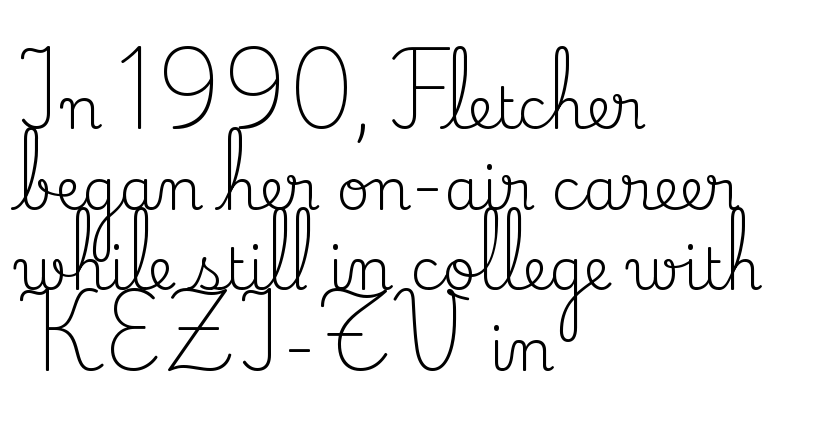
Q: Is the text bold? A: No.
Q: Is the text italic (slanted)? A: No, it is upright.
Q: Is the typeface a serif or a sans-serif typeface? A: Serif.
Q: Is the text underlined? A: No.
Q: How is the paragraph aligned? A: Left-aligned.
Q: Is the spacing between letters normal or unusually wide? A: Normal.
Q: Is the spacing between lines tight, normal or loose? A: Normal.
Q: Width (condensed, normal, or wide)? A: Normal.
Q: Stroke contrast? A: Medium.
Q: x-height? A: Small.
Q: Monospaced? A: No.
